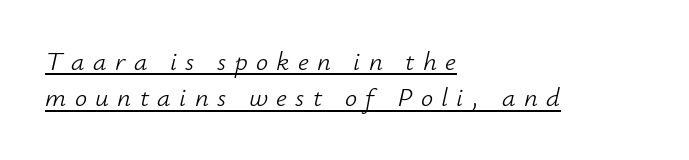
{"italic": "yes", "lean": "right", "slant_degrees": 12, "bold": "no", "underline": "yes", "align": "left", "line_spacing": "normal", "line_spacing_ratio": 1.34, "letter_spacing": "wide", "letter_spacing_em": 0.31, "glyph_px": 27}
